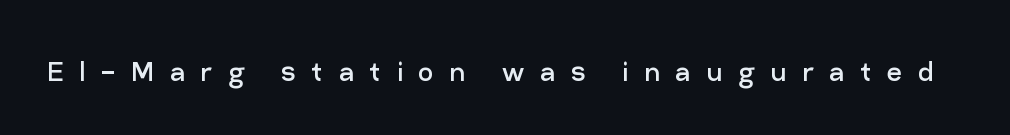
Q: Is the text bold? A: No.
Q: Is the text italic (slanted)? A: No, it is upright.
Q: Is the typeface a serif or a sans-serif typeface? A: Sans-serif.
Q: Is the text underlined? A: No.
Q: Is the spacing between letters normal or unusually wide? A: Unusually wide.
Q: Width (condensed, normal, or wide)? A: Normal.
Q: Stroke contrast? A: Low.
Q: x-height? A: Medium.
Q: Monospaced? A: No.
